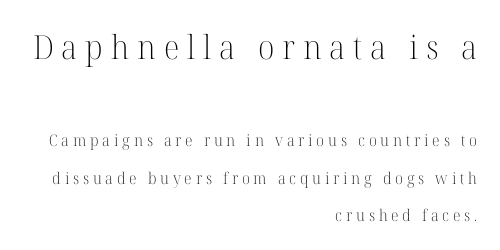
The image shows 33 px light serif type, upright; set right-aligned, loose line spacing (2.37x), unusually wide letter spacing (+0.24 em), not underlined; the first (top) block is 2.06x larger; high stroke contrast and a medium x-height.
